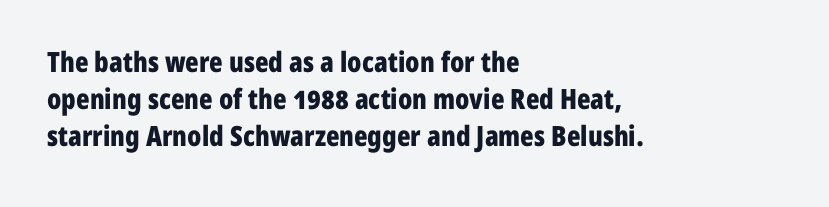
Is this a fixed-width face? No — the glyphs have proportional, varying widths. The gaps between neighbouring characters are ordinary and unremarkable. Italic: no, the glyphs are upright roman. The gap between lines stays unmarked. If you measured baseline to baseline, you'd find a middling distance. This is sans-serif lettering, the kind often seen on screens and signage.
